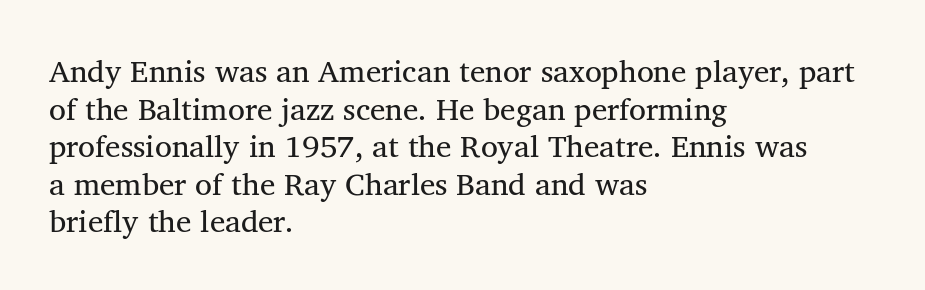
Q: Is the text bold? A: No.
Q: Is the text italic (slanted)? A: No, it is upright.
Q: Is the typeface a serif or a sans-serif typeface? A: Serif.
Q: Is the text underlined? A: No.
Q: How is the paragraph aligned? A: Left-aligned.
Q: Is the spacing between letters normal or unusually wide? A: Normal.
Q: Width (condensed, normal, or wide)? A: Normal.
Q: Stroke contrast? A: Medium.
Q: x-height? A: Medium.
Q: Monospaced? A: No.
